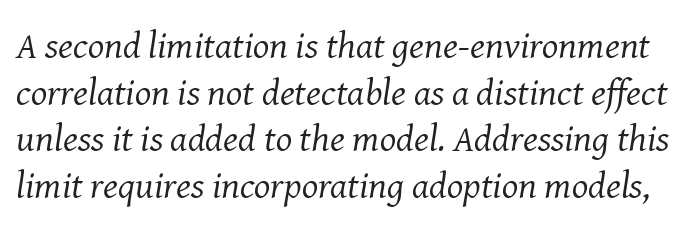
{"serif": "yes", "italic": "yes", "lean": "right", "slant_degrees": 8, "bold": "no", "weight": "regular", "width": "normal", "stroke_contrast": "medium", "x_height": "medium", "monospaced": "no", "underline": "no", "line_spacing_ratio": 1.23, "letter_spacing": "normal", "letter_spacing_em": 0.0, "glyph_px": 38}
